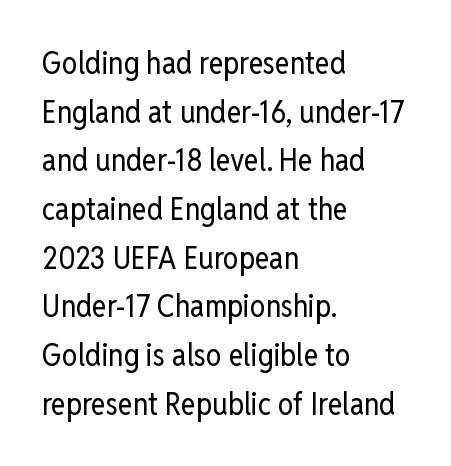
The image shows 31 px regular-weight, condensed sans-serif type, upright; set left-aligned, normal line spacing (1.57x), normal letter spacing, not underlined; low stroke contrast and a medium x-height.
